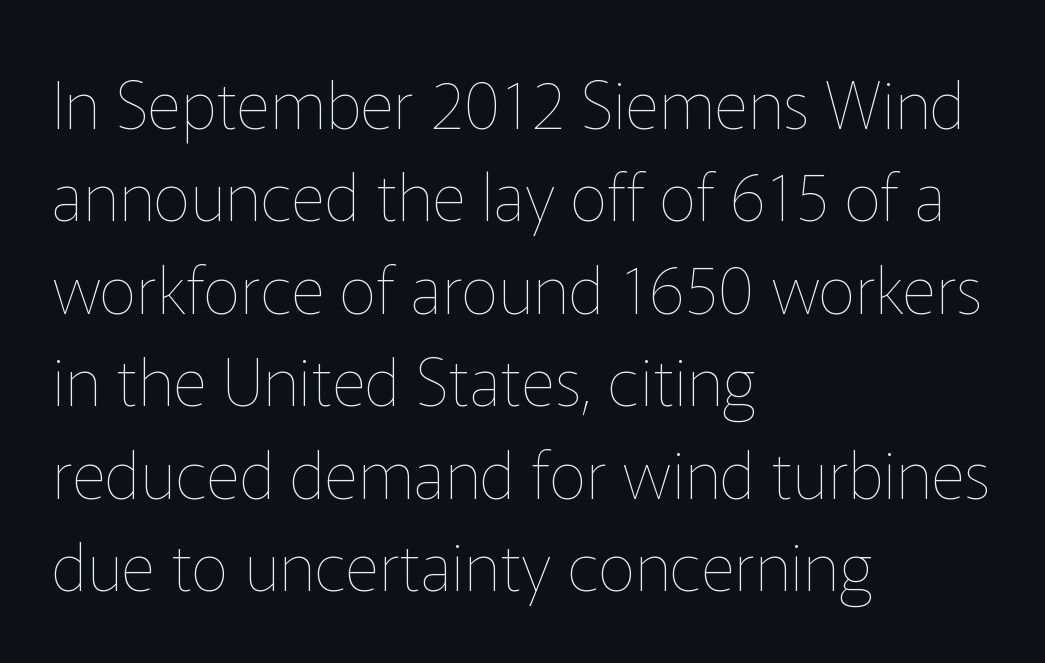
The image shows 66 px thin type, upright; set left-aligned, normal line spacing (1.4x), normal letter spacing, not underlined; low stroke contrast and a medium x-height.
